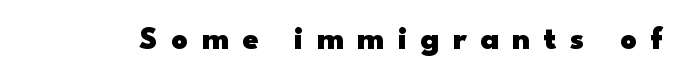
Q: Is the text bold? A: Yes.
Q: Is the text italic (slanted)? A: No, it is upright.
Q: Is the typeface a serif or a sans-serif typeface? A: Sans-serif.
Q: Is the text underlined? A: No.
Q: Is the spacing between letters normal or unusually wide? A: Unusually wide.
Q: Width (condensed, normal, or wide)? A: Wide.
Q: Stroke contrast? A: Low.
Q: x-height? A: Small.
Q: Monospaced? A: No.
